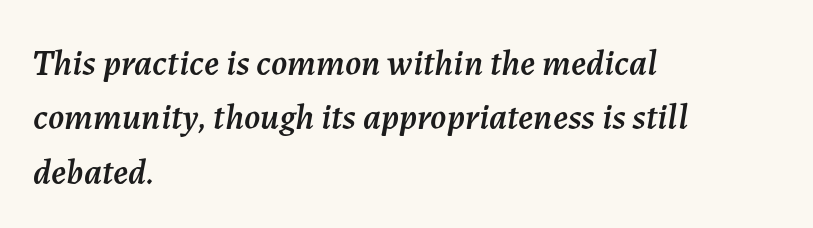
{"italic": "yes", "lean": "right", "slant_degrees": 7, "width": "normal", "stroke_contrast": "medium", "x_height": "medium", "monospaced": "no", "underline": "no", "align": "left", "line_spacing": "normal", "line_spacing_ratio": 1.51, "letter_spacing": "normal", "letter_spacing_em": 0.0, "glyph_px": 36}
